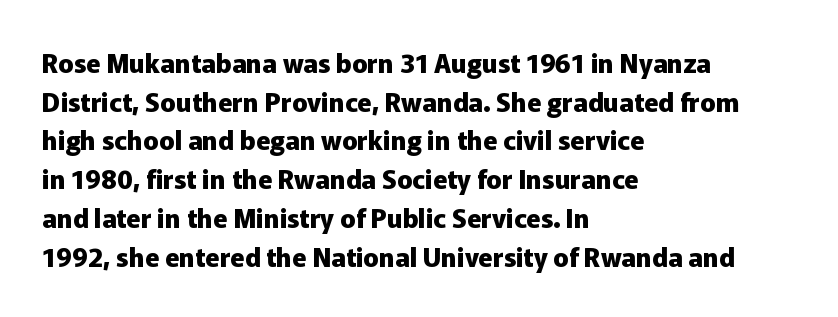
{"italic": "no", "bold": "yes", "underline": "no", "align": "left", "line_spacing": "normal", "line_spacing_ratio": 1.49, "letter_spacing": "normal", "letter_spacing_em": 0.0, "glyph_px": 26}
